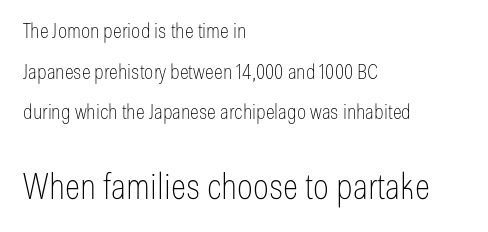
These glyphs show unthickened strokes, regular width or finer. Note the varied advance widths — an 'i' is clearly narrower than an 'm'. The foot of each line stays bare and open. This layout puts the modest block above and the oversized block below.
